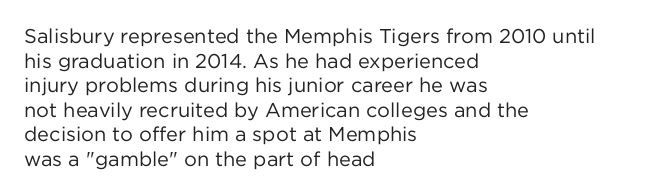
Casual observation: everything's shoved over to the left. This is not heavy type; no bold has been used. Italic? Not at all — the glyphs are vertical. The space beneath each line is pristine and unruled. No extra tracking has been applied to these lines.
